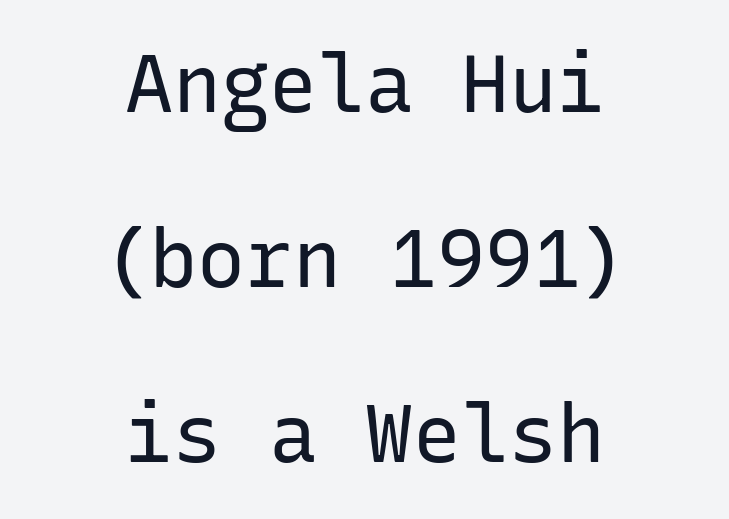
{"serif": "no", "italic": "no", "bold": "no", "weight": "regular", "width": "normal", "stroke_contrast": "low", "x_height": "medium", "monospaced": "yes", "underline": "no", "align": "center", "line_spacing": "loose", "line_spacing_ratio": 2.19, "letter_spacing": "normal", "letter_spacing_em": 0.0, "glyph_px": 80}
